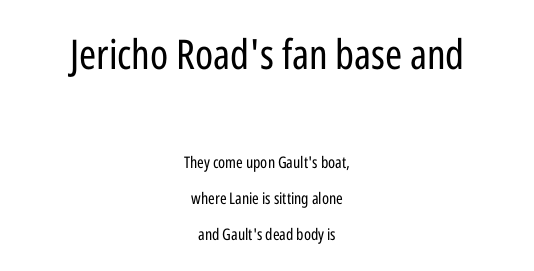
Q: Is the text bold? A: No.
Q: Is the text italic (slanted)? A: No, it is upright.
Q: Is the typeface a serif or a sans-serif typeface? A: Sans-serif.
Q: Is the text underlined? A: No.
Q: How is the paragraph aligned? A: Centered.
Q: Is the spacing between letters normal or unusually wide? A: Normal.
Q: Is the spacing between lines tight, normal or loose? A: Loose.
Q: Which block of text is set in a larger size, the first (top) or the second (bottom)? A: The first (top) one.
Q: Width (condensed, normal, or wide)? A: Condensed.
Q: Stroke contrast? A: Low.
Q: x-height? A: Medium.
Q: Monospaced? A: No.
